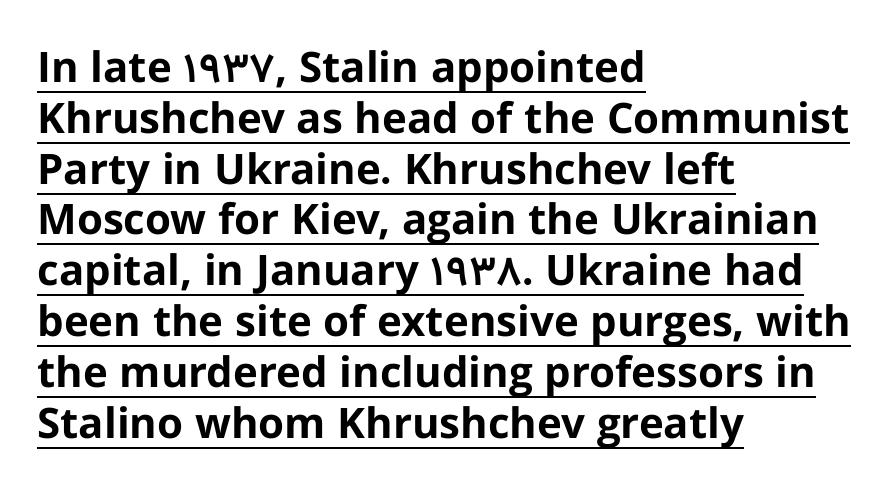
The image shows 42 px bold sans-serif type, upright; set left-aligned, line spacing 1.21x, normal letter spacing, underlined; low stroke contrast and a medium x-height.
